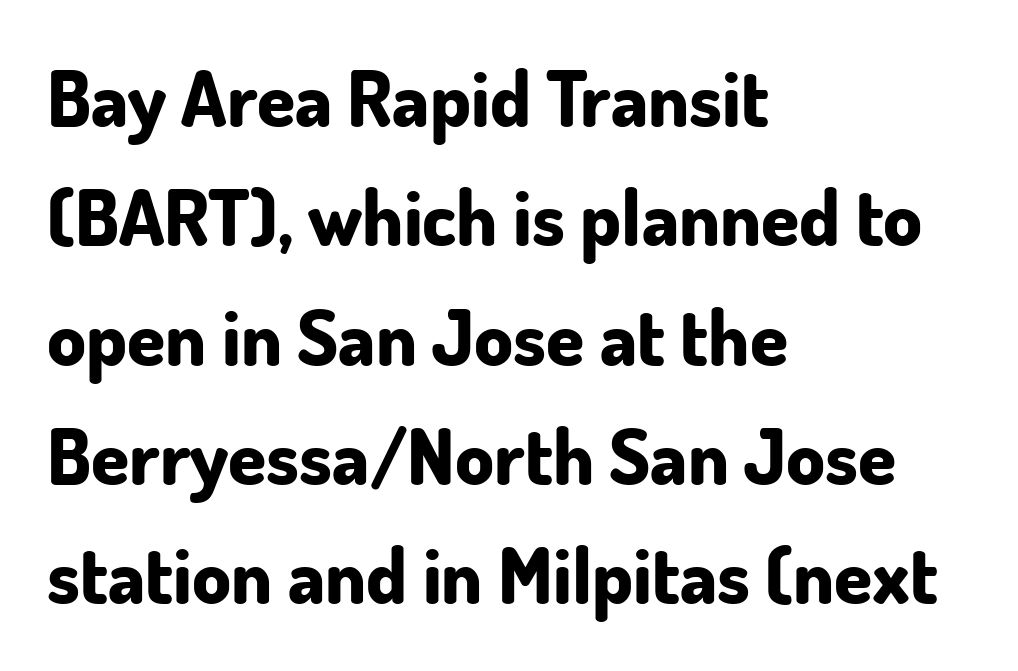
The rag falls on the right side of this text block. Quick note: underline off. This sample uses plain, unmodified letter spacing. Looks like regular typesetting: each glyph gets only the width it needs. Stroke thickness is high; the sample reads as a true bold. These lines are composed in type without serifs.
